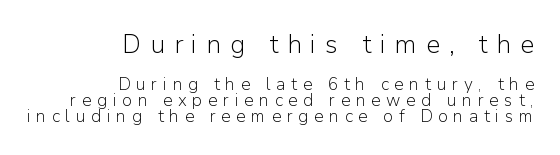
Q: Is the text bold? A: No.
Q: Is the text italic (slanted)? A: No, it is upright.
Q: Is the text underlined? A: No.
Q: How is the paragraph aligned? A: Right-aligned.
Q: Is the spacing between letters normal or unusually wide? A: Unusually wide.
Q: Is the spacing between lines tight, normal or loose? A: Tight.
Q: Which block of text is set in a larger size, the first (top) or the second (bottom)? A: The first (top) one.
